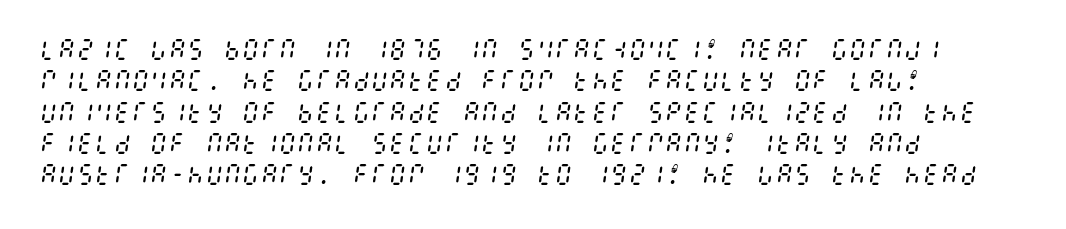
Characters follow at the spacing the type designer built in. A normal amount of white space separates one row of letters from the next. Observe the lean: these are italic letterforms. This rendering uses left alignment, leaving the right contour irregular. Words float on clear page, feet unadorned.
